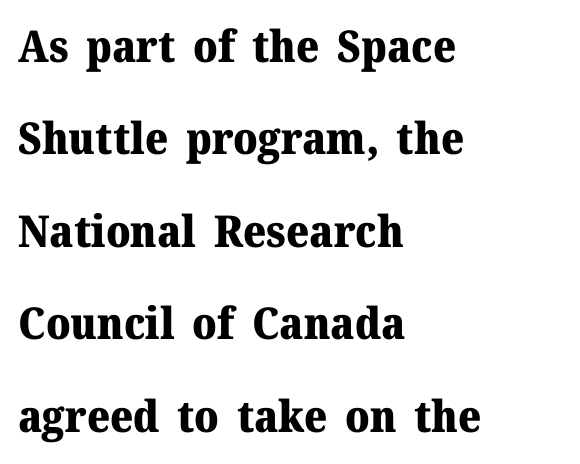
The image shows 44 px heavy serif type, upright; set left-aligned, loose line spacing (2.1x), normal letter spacing, not underlined; medium stroke contrast and a medium x-height.
